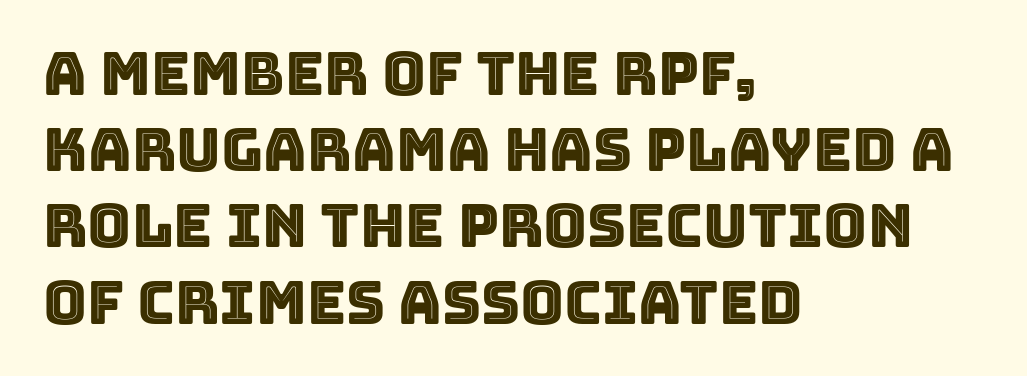
The image shows 60 px text type, upright; set left-aligned, normal line spacing (1.27x), normal letter spacing, not underlined; a large x-height.
